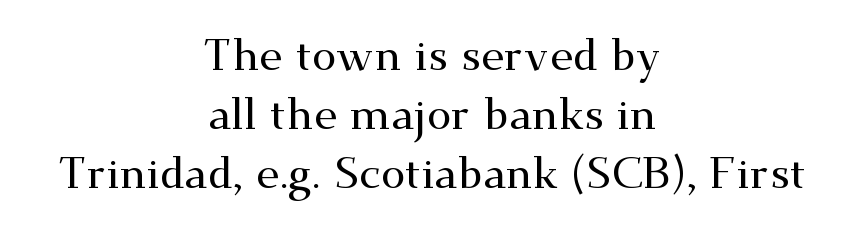
Q: Is the text italic (slanted)? A: No, it is upright.
Q: Is the typeface a serif or a sans-serif typeface? A: Serif.
Q: Is the text underlined? A: No.
Q: How is the paragraph aligned? A: Centered.
Q: Is the spacing between letters normal or unusually wide? A: Normal.
Q: Is the spacing between lines tight, normal or loose? A: Normal.
Q: Width (condensed, normal, or wide)? A: Wide.
Q: Stroke contrast? A: Medium.
Q: x-height? A: Small.
Q: Monospaced? A: No.
